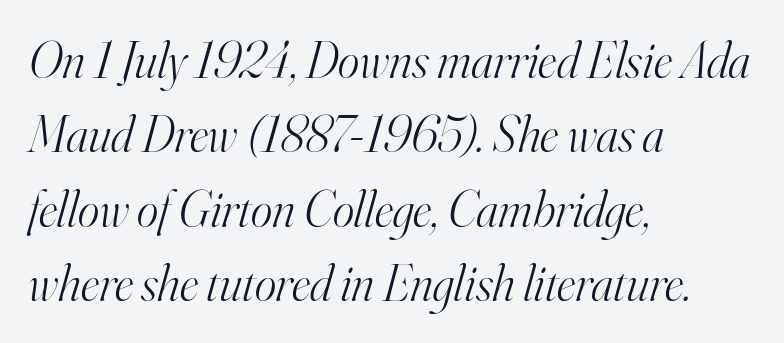
The image shows 51 px light serif type, italic (leaning right); set left-aligned, normal line spacing (1.46x), normal letter spacing, not underlined; high stroke contrast and a small x-height.
